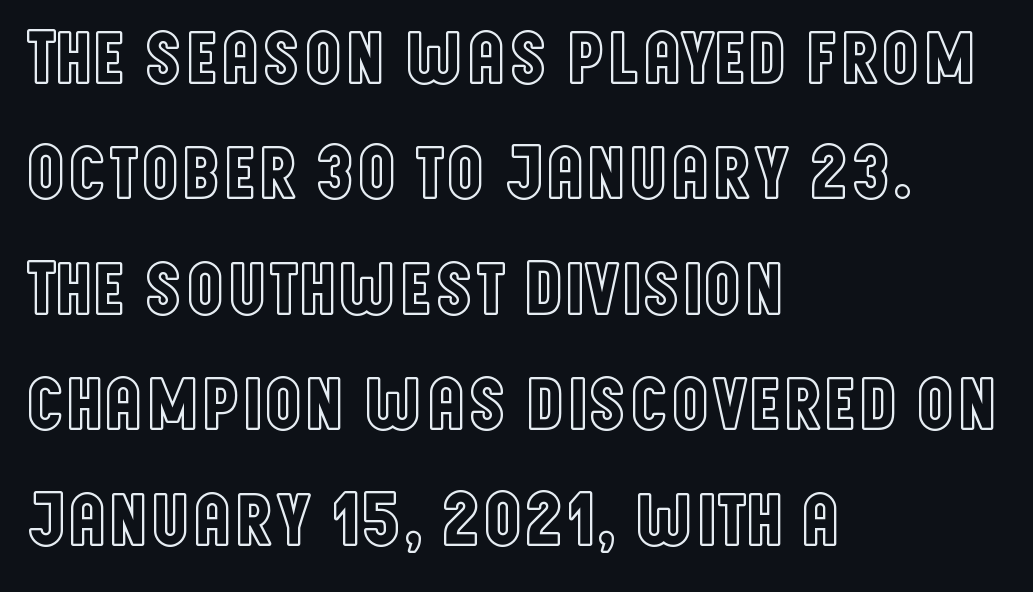
A typesetter would call this zero additional tracking. The setting favours the left margin, as ordinary paragraphs usually do. Nope, not italic — everything's standing straight. Do the characters align in a grid? No, the font is proportional. Students, observe: this is what conventionally led text looks like.
